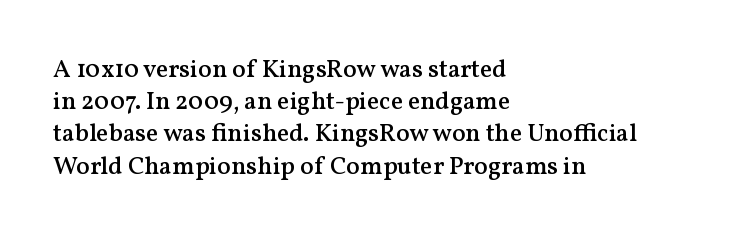
Q: Is the text bold? A: Semi-bold.
Q: Is the text italic (slanted)? A: No, it is upright.
Q: Is the text underlined? A: No.
Q: How is the paragraph aligned? A: Left-aligned.
Q: Is the spacing between letters normal or unusually wide? A: Normal.
Q: Is the spacing between lines tight, normal or loose? A: Normal.
